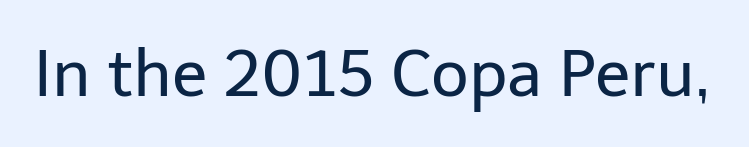
{"serif": "no", "italic": "no", "bold": "no", "weight": "regular", "width": "normal", "stroke_contrast": "low", "x_height": "medium", "monospaced": "no", "underline": "no", "letter_spacing": "normal", "letter_spacing_em": 0.0, "glyph_px": 65}
